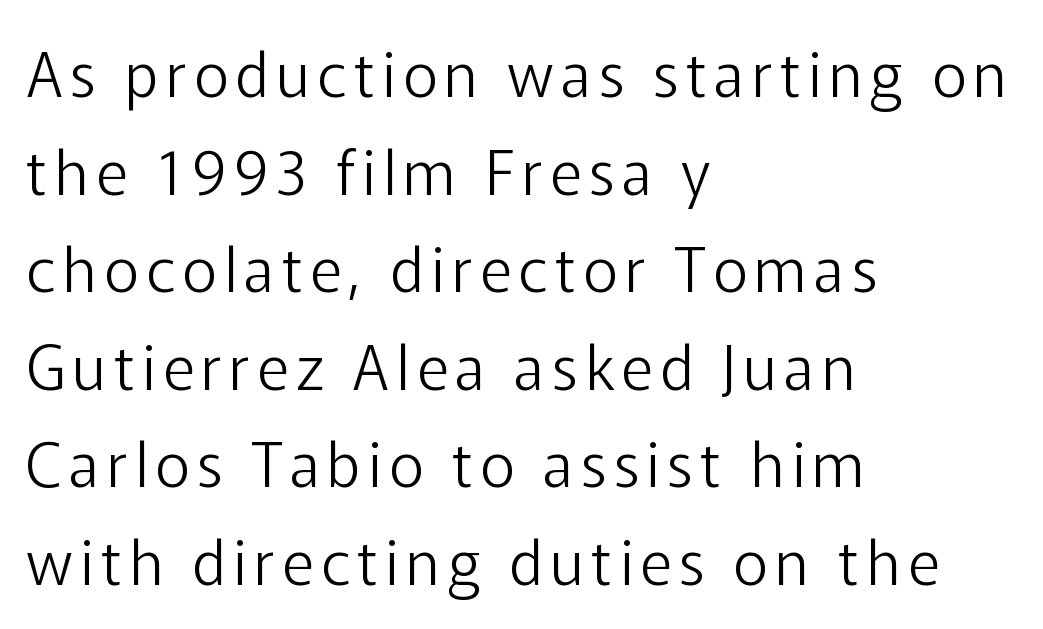
{"serif": "no", "italic": "no", "bold": "no", "weight": "light", "width": "normal", "stroke_contrast": "low", "x_height": "medium", "monospaced": "no", "underline": "no", "align": "left", "line_spacing": "normal", "line_spacing_ratio": 1.6, "glyph_px": 61}
